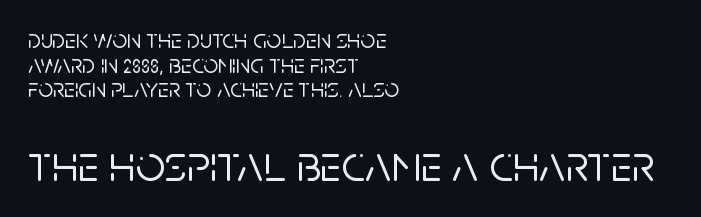
The image shows 51 px sans-serif type, upright; set left-aligned, tight line spacing (0.95x), normal letter spacing, not underlined; the second (bottom) block is 1.96x larger; low stroke contrast and a large x-height.
